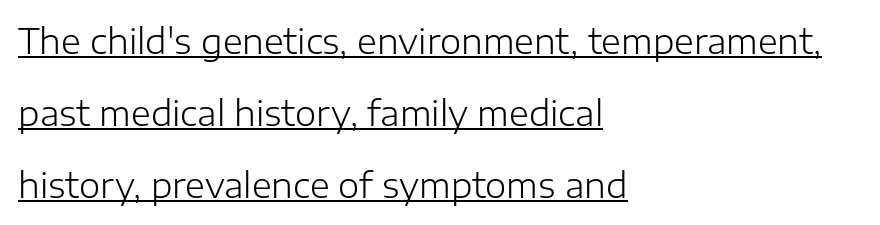
The image shows 34 px light sans-serif type, upright; set left-aligned, loose line spacing (2.12x), normal letter spacing, underlined; low stroke contrast and a medium x-height.
